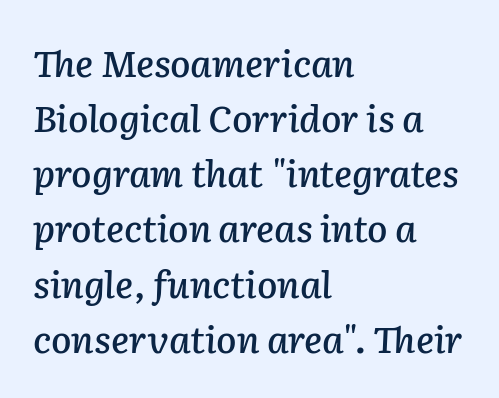
Q: Is the text italic (slanted)? A: Yes, it leans right by about 2 degrees.
Q: Is the text underlined? A: No.
Q: How is the paragraph aligned? A: Left-aligned.
Q: Is the spacing between letters normal or unusually wide? A: Normal.
Q: Is the spacing between lines tight, normal or loose? A: Normal.
Q: Width (condensed, normal, or wide)? A: Normal.
Q: Stroke contrast? A: Low.
Q: x-height? A: Medium.
Q: Monospaced? A: No.
